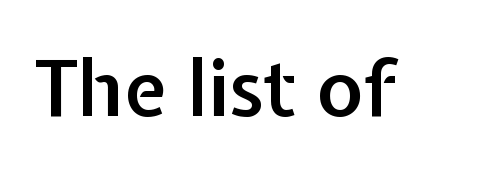
No extra tracking has been applied to these lines. To sum up the face: it is a sans, with no serifs. The axis of the letterforms is exactly vertical. Strokes here are thickened, but only to semibold level.
